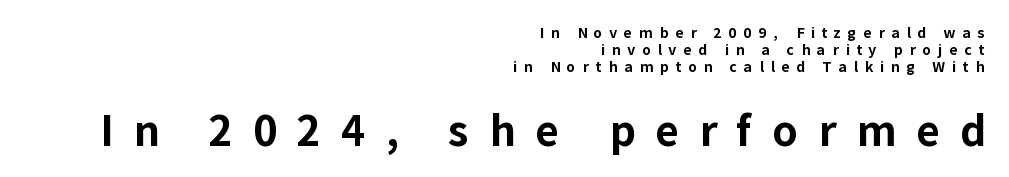
The image shows 41 px bold sans-serif type, upright; set right-aligned, line spacing 1.22x, unusually wide letter spacing (+0.49 em), not underlined; the second (bottom) block is 2.93x larger; low stroke contrast and a medium x-height.
